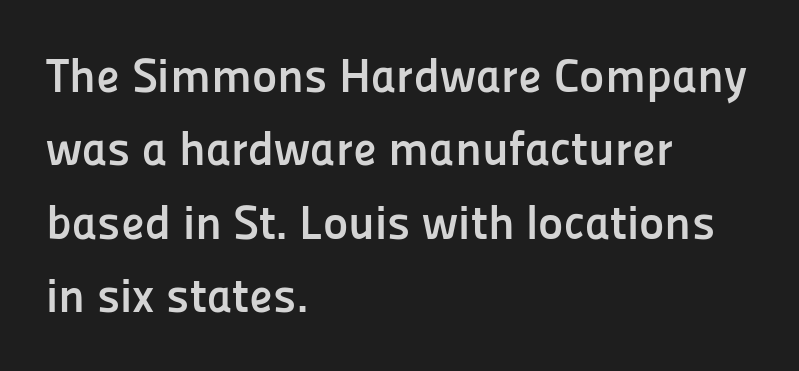
Typeset ragged right — the left edge is the straight one. Words float on clear page, feet unadorned. Strokes here are thick enough to call this a true bold. Is this a sans? Yes — the strokes have no serifs.
